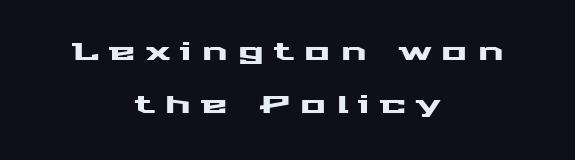
The image shows 24 px text type, upright; set centered, loose line spacing (2.22x), unusually wide letter spacing (+0.43 em), not underlined.
